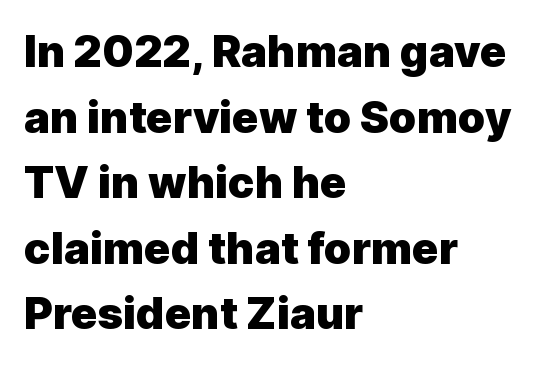
Layout note: lines flush left. Does the type have serifs? No, each stem ends abruptly. I'd describe the lettering as bold — thick and assertive. The axis of the letterforms is exactly vertical.
